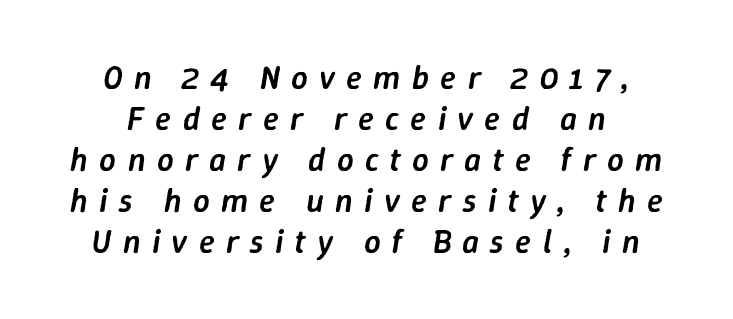
Q: Is the text bold? A: Semi-bold.
Q: Is the text italic (slanted)? A: Yes, it leans right by about 9 degrees.
Q: Is the text underlined? A: No.
Q: How is the paragraph aligned? A: Centered.
Q: Is the spacing between letters normal or unusually wide? A: Unusually wide.
Q: Width (condensed, normal, or wide)? A: Normal.
Q: Stroke contrast? A: Low.
Q: x-height? A: Medium.
Q: Monospaced? A: No.
